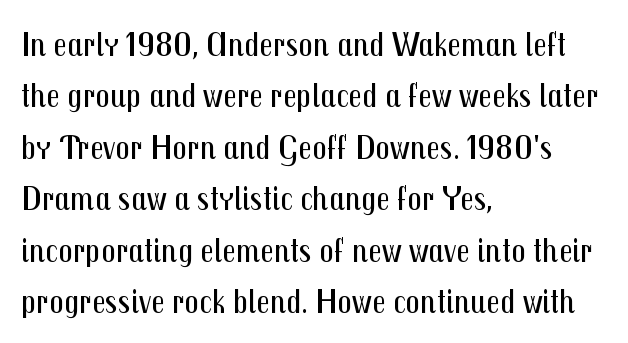
Character widths vary here, with narrow letters taking less room than wide ones. Glance below the letters and you will spot only blank space. Type style note: lacks serifs. Counters stay open thanks to moderate or lighter strokes.
